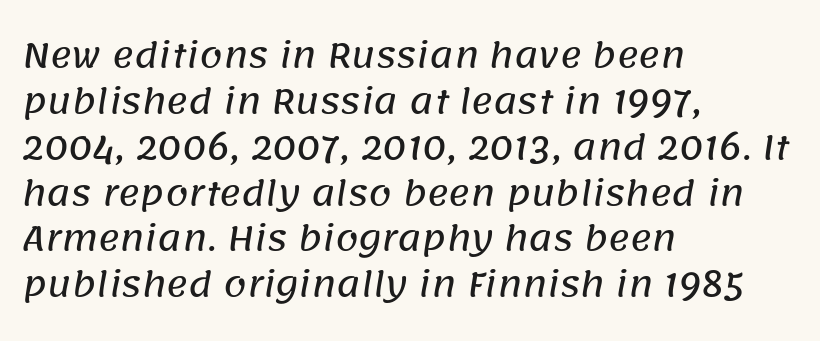
Nobody touched the tracking dial on this one. Is there much room between lines? A standard amount, neither cramped nor airy. Notice how the passage keeps a crisp vertical edge on the left only. Examine the stroke ends and you'll find no serifs. Bare-footed words on every line. Each letter keeps its own natural width here, so spacing adapts to shape.
